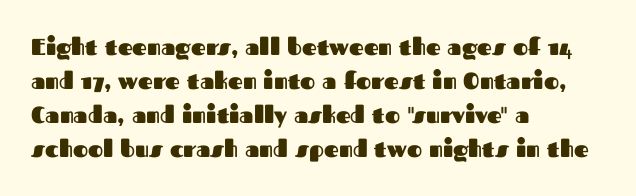
The strip under each line holds only bare page. How are the letters spaced? Ordinarily, with no added tracking. Line spacing here is normal. This rendering uses left alignment, leaving the right contour irregular. When letters stand straight like this, we call the style roman or upright. The rendering uses a bold face; every stroke is thick and dark.
